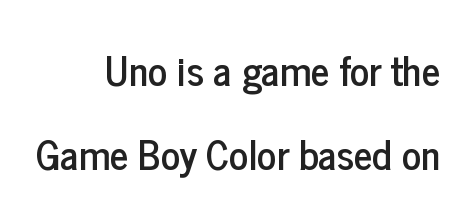
{"serif": "no", "italic": "no", "width": "condensed", "stroke_contrast": "low", "x_height": "medium", "monospaced": "no", "underline": "no", "align": "right", "line_spacing": "loose", "line_spacing_ratio": 2.1, "letter_spacing": "normal", "letter_spacing_em": 0.0, "glyph_px": 40}
